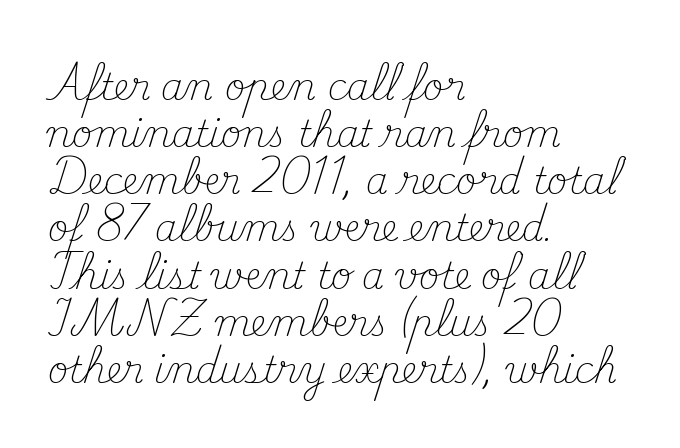
The image shows 36 px light serif type; set left-aligned, normal line spacing (1.31x), normal letter spacing, not underlined; medium stroke contrast and a small x-height.
